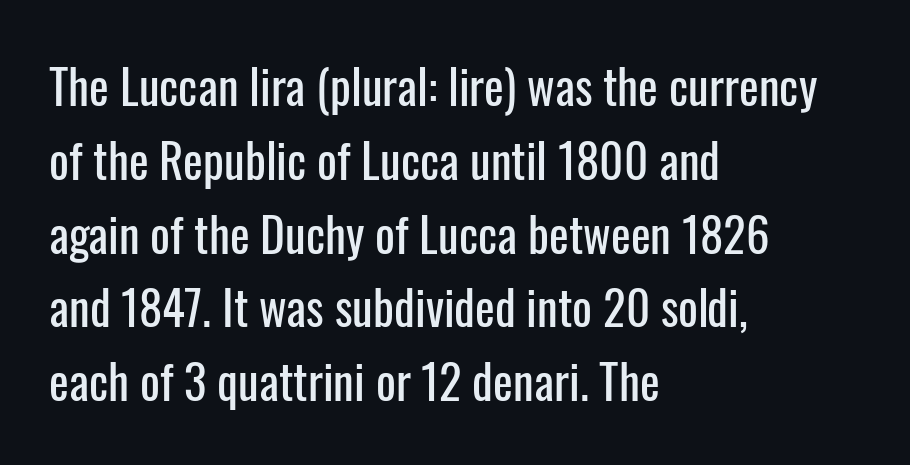
Q: Is the text italic (slanted)? A: No, it is upright.
Q: Is the typeface a serif or a sans-serif typeface? A: Sans-serif.
Q: Is the text underlined? A: No.
Q: How is the paragraph aligned? A: Left-aligned.
Q: Is the spacing between letters normal or unusually wide? A: Normal.
Q: Is the spacing between lines tight, normal or loose? A: Normal.
Q: Width (condensed, normal, or wide)? A: Condensed.
Q: Stroke contrast? A: Low.
Q: x-height? A: Medium.
Q: Monospaced? A: No.
